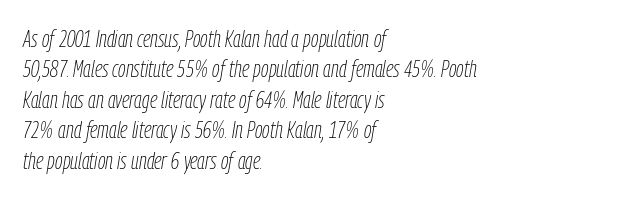
The image shows 24 px text type, italic (leaning right); set left-aligned, normal line spacing (1.27x), normal letter spacing, not underlined.
